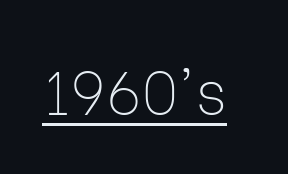
The image shows 61 px thin sans-serif type, upright; set normal letter spacing, underlined; low stroke contrast and a medium x-height.
